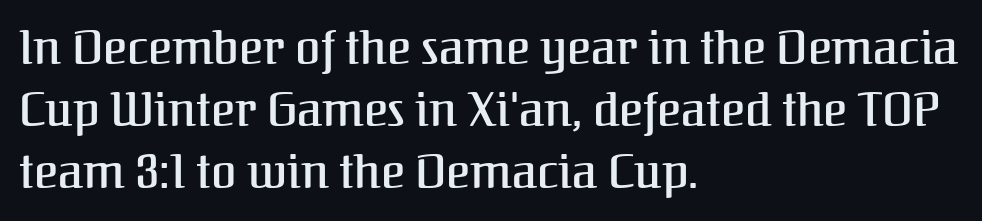
Q: Is the text italic (slanted)? A: No, it is upright.
Q: Is the typeface a serif or a sans-serif typeface? A: Serif.
Q: Is the text underlined? A: No.
Q: How is the paragraph aligned? A: Left-aligned.
Q: Is the spacing between letters normal or unusually wide? A: Normal.
Q: Is the spacing between lines tight, normal or loose? A: Normal.
Q: Width (condensed, normal, or wide)? A: Normal.
Q: Stroke contrast? A: Medium.
Q: x-height? A: Medium.
Q: Monospaced? A: No.
